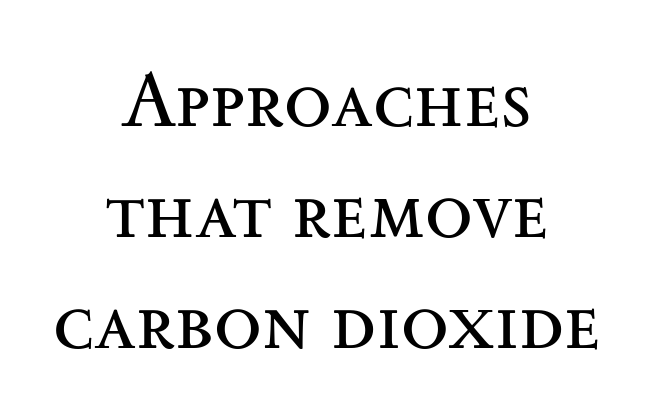
Q: Is the text bold? A: No.
Q: Is the text italic (slanted)? A: No, it is upright.
Q: Is the typeface a serif or a sans-serif typeface? A: Serif.
Q: Is the text underlined? A: No.
Q: How is the paragraph aligned? A: Centered.
Q: Is the spacing between letters normal or unusually wide? A: Normal.
Q: Is the spacing between lines tight, normal or loose? A: Normal.
Q: Width (condensed, normal, or wide)? A: Wide.
Q: Stroke contrast? A: Medium.
Q: x-height? A: Small.
Q: Monospaced? A: No.
